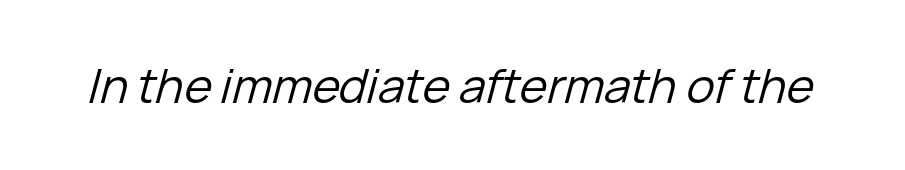
{"italic": "yes", "lean": "right", "slant_degrees": 15, "bold": "no", "weight": "regular", "width": "normal", "stroke_contrast": "low", "x_height": "medium", "monospaced": "no", "underline": "no", "letter_spacing": "normal", "letter_spacing_em": 0.0, "glyph_px": 47}
